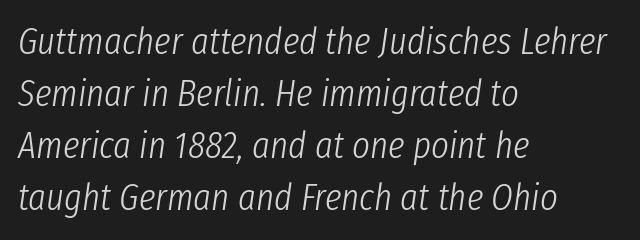
Q: Is the text bold? A: No.
Q: Is the text italic (slanted)? A: Yes, it leans right by about 8 degrees.
Q: Is the text underlined? A: No.
Q: How is the paragraph aligned? A: Left-aligned.
Q: Is the spacing between letters normal or unusually wide? A: Normal.
Q: Is the spacing between lines tight, normal or loose? A: Normal.
Q: Width (condensed, normal, or wide)? A: Condensed.
Q: Stroke contrast? A: Low.
Q: x-height? A: Medium.
Q: Monospaced? A: No.
